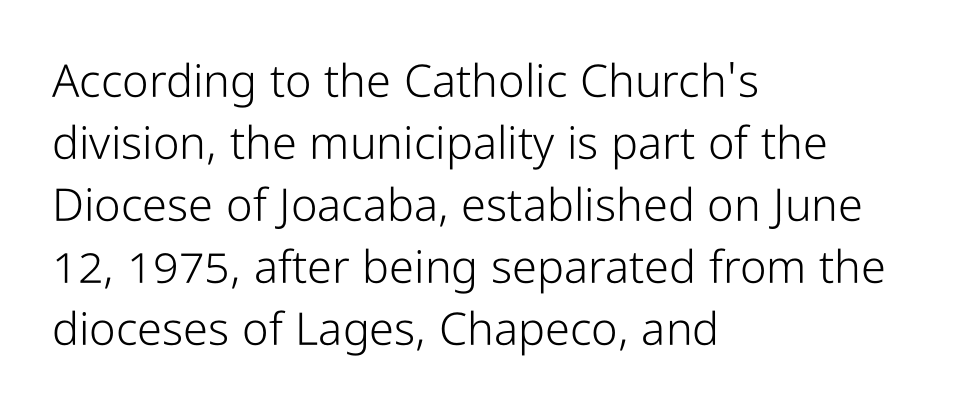
No letter is thick-stroked: the sample isn't bold. Unlike a traditional serif, this face leaves its strokes unadorned. A student would call this left alignment; a typographer would say flush left, rag right. The letters sit at their default tracking, neither squeezed nor spread. It's the straight-up-and-down kind of type. Think of a printed novel: that variable character pitch is what you see here.
